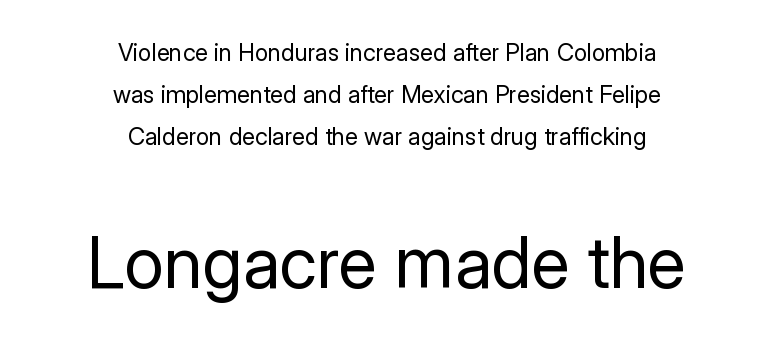
The rendering uses natural spacing where letterforms have individual widths. Is this a sans? Yes — the strokes have no serifs. Each line is balanced around a shared central axis. If you drew a line through each stem, it would be perfectly vertical. Is the letter spacing exaggerated? No — it looks like the ordinary default.
